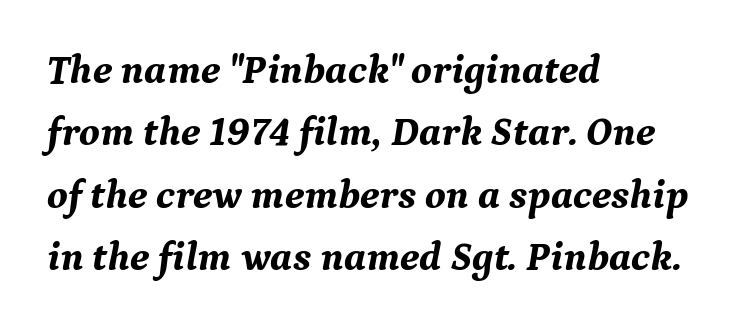
The image shows 41 px bold serif type, italic (leaning right); set left-aligned, normal line spacing (1.52x), normal letter spacing, not underlined; medium stroke contrast and a medium x-height.
